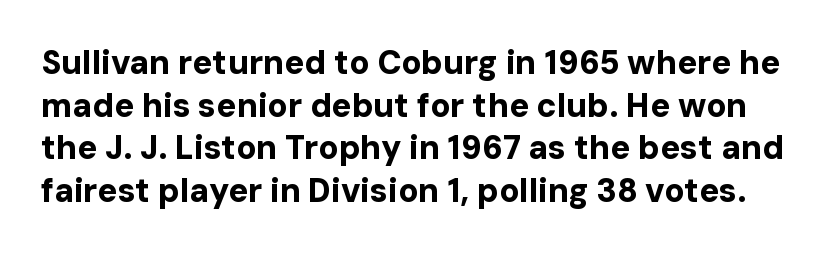
The image shows 33 px bold sans-serif type, upright; set normal line spacing (1.29x), normal letter spacing, not underlined; low stroke contrast and a medium x-height.
